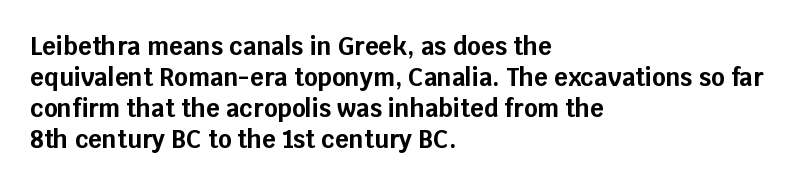
The image shows 24 px bold type, upright; set left-aligned, normal line spacing (1.29x), normal letter spacing, not underlined.
